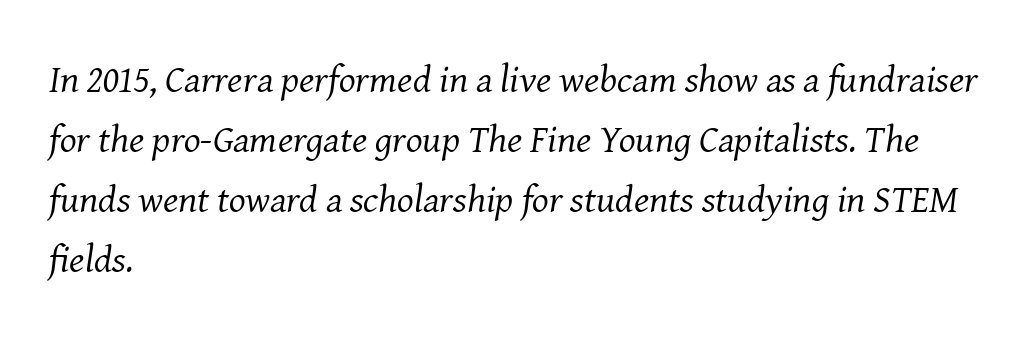
The image shows 39 px regular-weight serif type, italic (leaning right); set left-aligned, normal line spacing (1.54x), normal letter spacing, not underlined; medium stroke contrast and a medium x-height.
